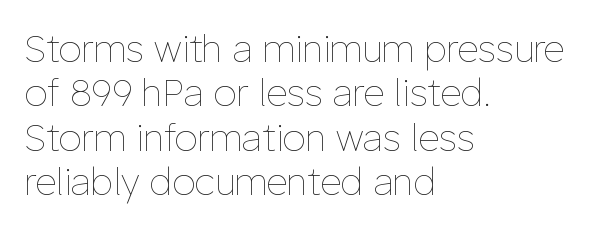
The setting favours the left margin, as ordinary paragraphs usually do. Inter-character spacing is left at the font's built-in metrics. The string is rendered with underlining switched off. The typesetting does not lean heavy: it is not bold.
